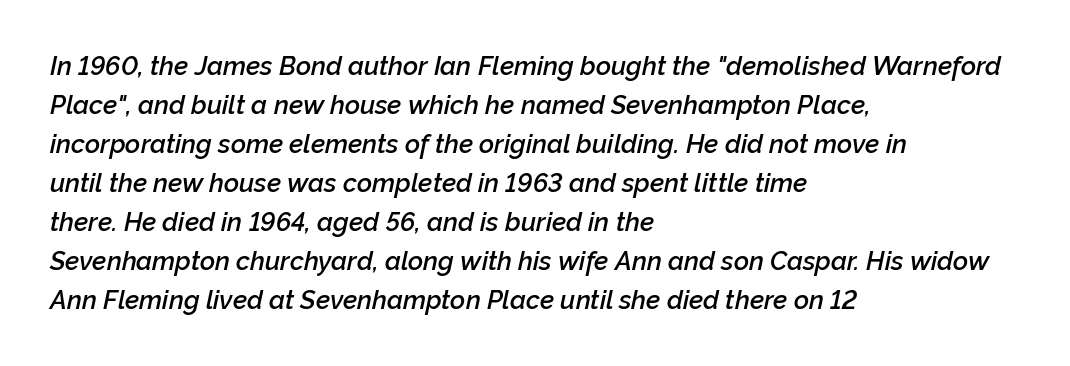
The rows are spaced the way most documents space them. Descenders are the only things crossing below the line. The paragraph has a hard left edge and a soft right edge. This rendering leaves character spacing at its baseline value.
